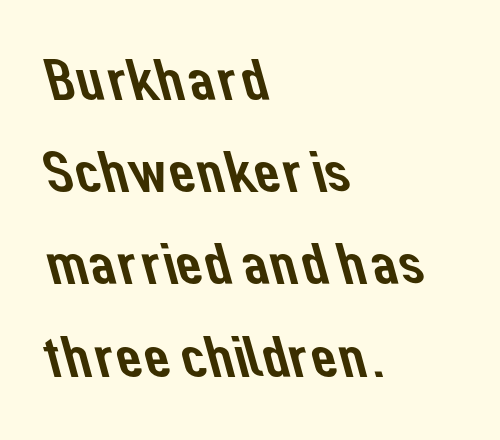
Q: Is the typeface a serif or a sans-serif typeface? A: Sans-serif.
Q: Is the text underlined? A: No.
Q: How is the paragraph aligned? A: Left-aligned.
Q: Is the spacing between letters normal or unusually wide? A: Normal.
Q: Is the spacing between lines tight, normal or loose? A: Normal.
Q: Width (condensed, normal, or wide)? A: Normal.
Q: Stroke contrast? A: Low.
Q: x-height? A: Medium.
Q: Monospaced? A: No.
